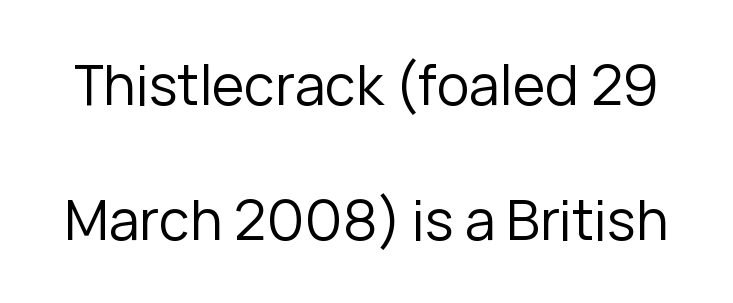
Do the characters align in a grid? No, the font is proportional. Nobody touched the tracking dial on this one. The foot of each line stays bare and open. The block of text is sparse from top to bottom, with ample space between rows. Are there feet on the stems? There aren't — it's a sans.
